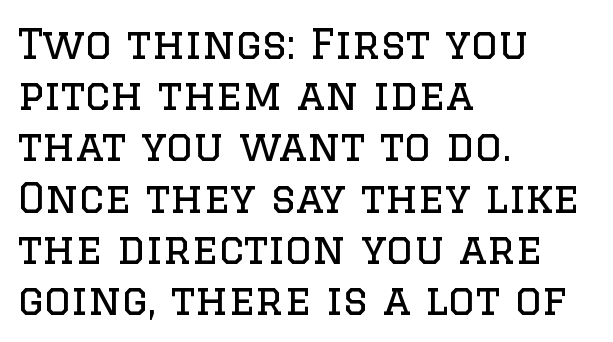
{"serif": "yes", "italic": "no", "bold": "no", "weight": "regular", "width": "normal", "stroke_contrast": "low", "x_height": "large", "monospaced": "no", "underline": "no", "align": "left", "line_spacing_ratio": 1.22, "letter_spacing": "normal", "letter_spacing_em": 0.0, "glyph_px": 42}
